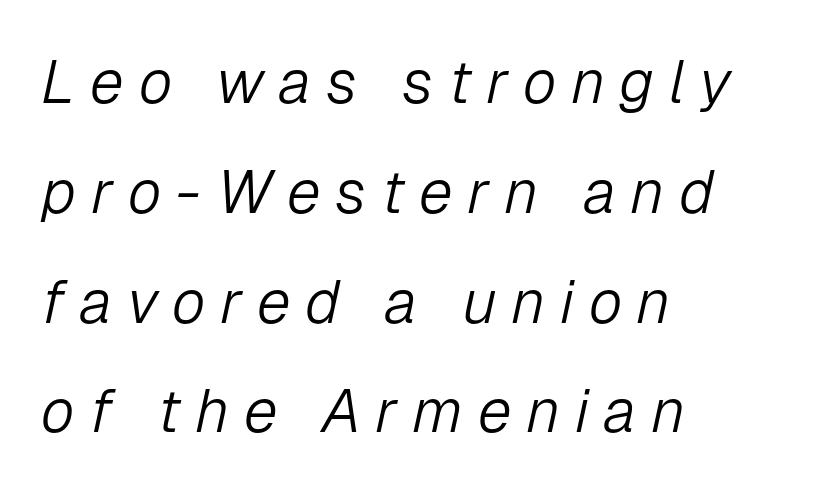
The image shows 61 px light type, italic (leaning right); set left-aligned, line spacing 1.8x, unusually wide letter spacing (+0.24 em), not underlined; low stroke contrast and a medium x-height.
